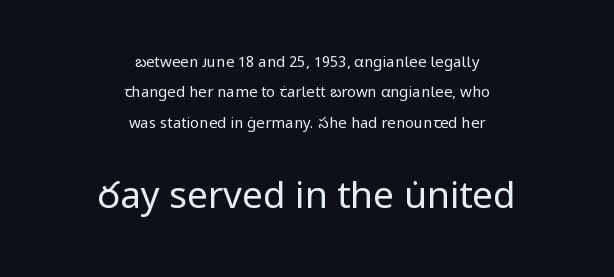
{"serif": "no", "italic": "no", "bold": "no", "weight": "regular", "width": "normal", "stroke_contrast": "low", "x_height": "medium", "monospaced": "no", "underline": "no", "align": "center", "line_spacing": "loose", "line_spacing_ratio": 2.03, "letter_spacing": "normal", "letter_spacing_em": 0.0, "larger_block": "second", "size_ratio": 2.47, "glyph_px": 37}
